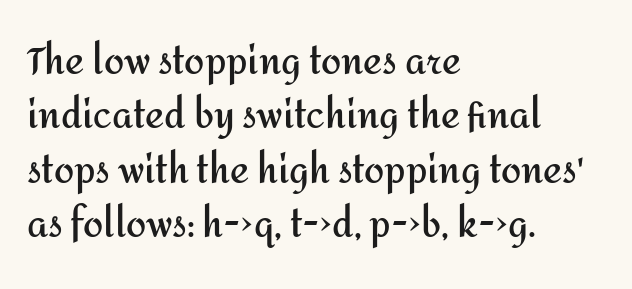
Words float on clear page, feet unadorned. Posture: upright roman. Where is the straight margin? On the left. Think of a printed novel: that variable character pitch is what you see here. Serifs: no, the terminals of the letterforms are clean.
